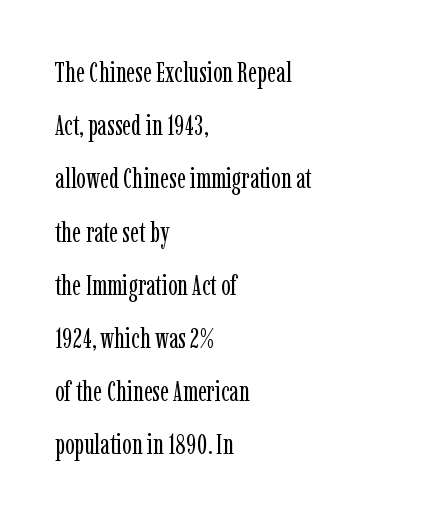
The image shows 28 px regular-weight, condensed serif type, upright; set left-aligned, loose line spacing (1.9x), normal letter spacing, not underlined; low stroke contrast and a medium x-height.
